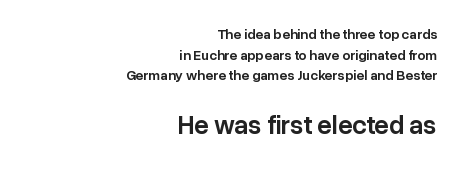
A typesetter would call this zero additional tracking. Do the letters lean? They stand straight. Interline gaps are of average width in this sample. Stems and bowls a touch heavier than normal — semibold. Check under the words: just untouched page. The paragraph shown leans on its right margin.
